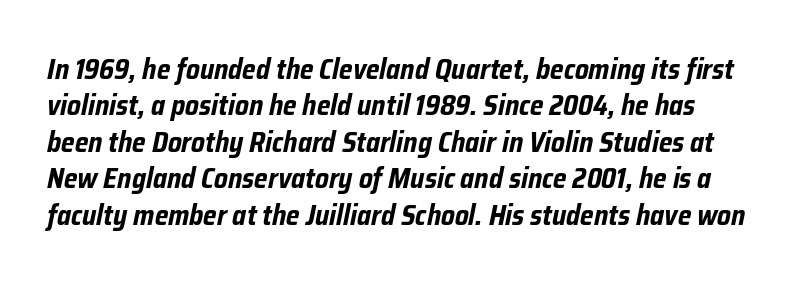
{"italic": "yes", "lean": "right", "slant_degrees": 12, "bold": "yes", "weight": "bold", "width": "condensed", "stroke_contrast": "low", "x_height": "medium", "monospaced": "no", "underline": "no", "line_spacing": "normal", "line_spacing_ratio": 1.3, "letter_spacing": "normal", "letter_spacing_em": 0.0, "glyph_px": 28}
